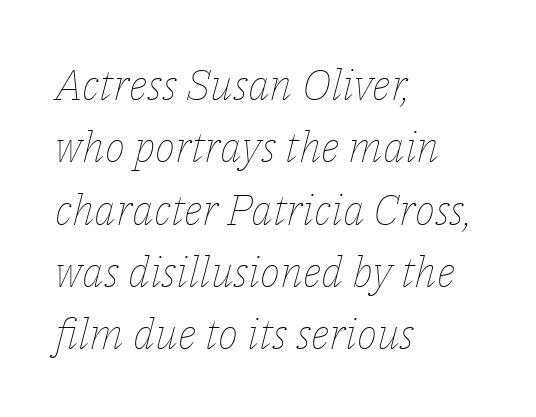
Q: Is the text bold? A: No.
Q: Is the text italic (slanted)? A: Yes, it leans right by about 14 degrees.
Q: Is the text underlined? A: No.
Q: How is the paragraph aligned? A: Left-aligned.
Q: Is the spacing between letters normal or unusually wide? A: Normal.
Q: Is the spacing between lines tight, normal or loose? A: Normal.
Q: Width (condensed, normal, or wide)? A: Normal.
Q: Stroke contrast? A: Low.
Q: x-height? A: Medium.
Q: Monospaced? A: No.
